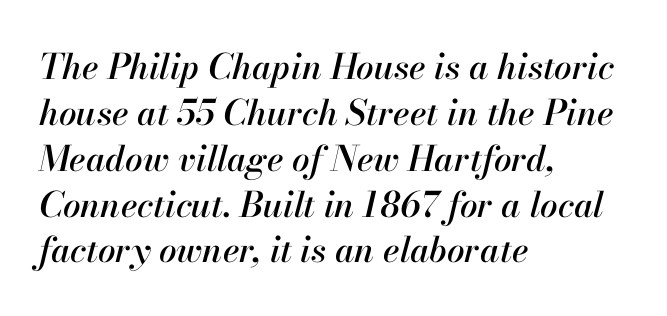
Q: Is the text italic (slanted)? A: Yes, it leans right by about 13 degrees.
Q: Is the text underlined? A: No.
Q: How is the paragraph aligned? A: Left-aligned.
Q: Is the spacing between letters normal or unusually wide? A: Normal.
Q: Is the spacing between lines tight, normal or loose? A: Normal.
Q: Width (condensed, normal, or wide)? A: Normal.
Q: Stroke contrast? A: High.
Q: x-height? A: Small.
Q: Monospaced? A: No.
